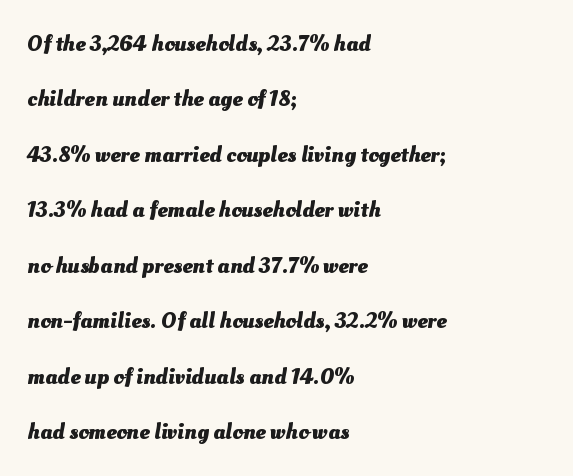
The image shows 23 px bold type; set left-aligned, loose line spacing (2.41x), normal letter spacing, not underlined.
